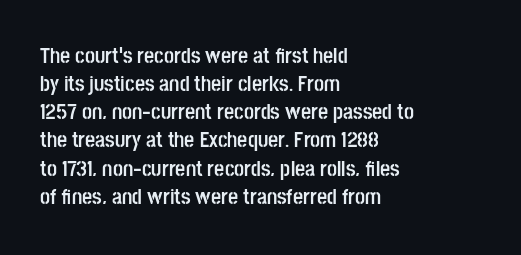
Q: Is the text bold? A: Yes.
Q: Is the text italic (slanted)? A: No, it is upright.
Q: Is the text underlined? A: No.
Q: How is the paragraph aligned? A: Left-aligned.
Q: Is the spacing between letters normal or unusually wide? A: Normal.
Q: Is the spacing between lines tight, normal or loose? A: Normal.
